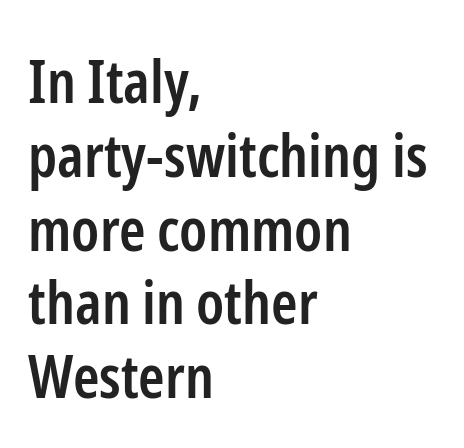
Q: Is the text bold? A: Semi-bold.
Q: Is the text italic (slanted)? A: No, it is upright.
Q: Is the typeface a serif or a sans-serif typeface? A: Sans-serif.
Q: Is the text underlined? A: No.
Q: How is the paragraph aligned? A: Left-aligned.
Q: Is the spacing between letters normal or unusually wide? A: Normal.
Q: Width (condensed, normal, or wide)? A: Condensed.
Q: Stroke contrast? A: Low.
Q: x-height? A: Medium.
Q: Monospaced? A: No.
